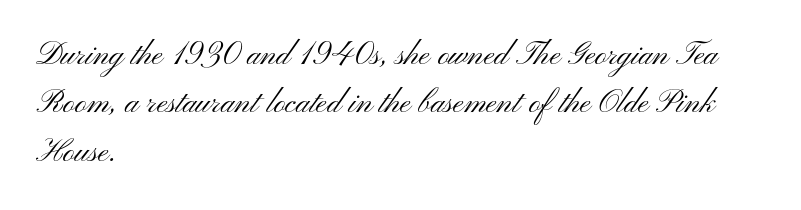
The image shows 32 px light, wide sans-serif type; set left-aligned, normal line spacing (1.51x), normal letter spacing, not underlined; medium stroke contrast and a small x-height.
